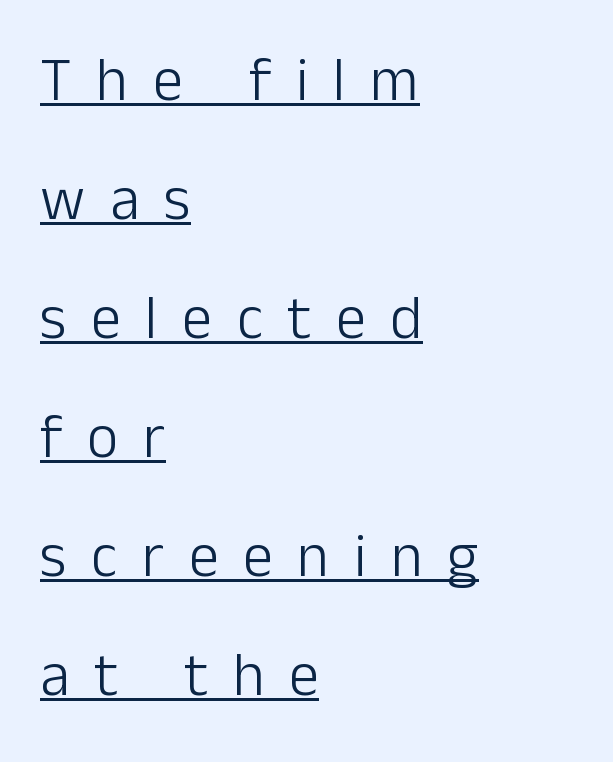
The image shows 61 px light sans-serif type, upright; set left-aligned, loose line spacing (1.95x), unusually wide letter spacing (+0.4 em), underlined; low stroke contrast and a medium x-height.
